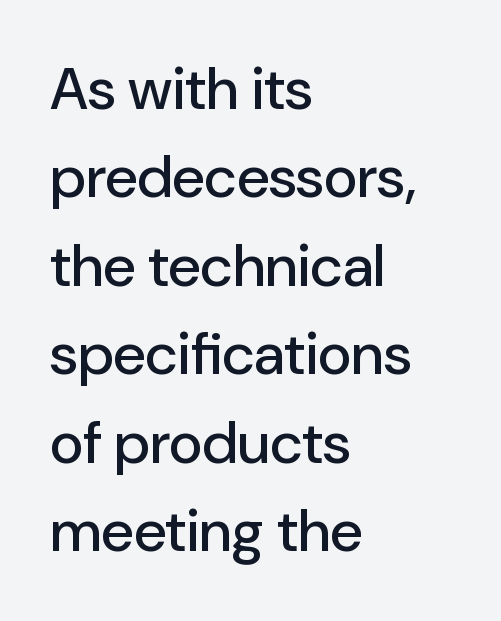
{"serif": "no", "italic": "no", "width": "normal", "stroke_contrast": "low", "x_height": "medium", "monospaced": "no", "underline": "no", "align": "left", "line_spacing": "normal", "line_spacing_ratio": 1.5, "letter_spacing": "normal", "letter_spacing_em": 0.0, "glyph_px": 59}
